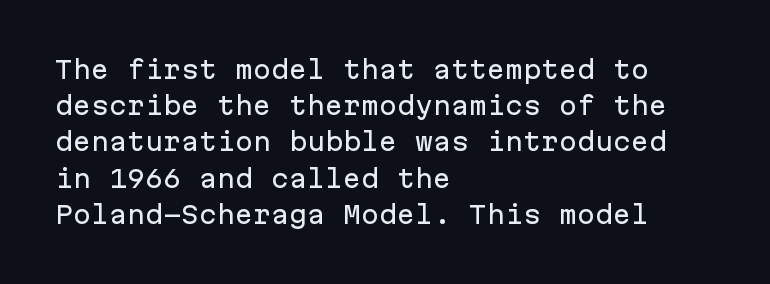
Q: Is the text italic (slanted)? A: No, it is upright.
Q: Is the text underlined? A: No.
Q: How is the paragraph aligned? A: Left-aligned.
Q: Is the spacing between letters normal or unusually wide? A: Normal.
Q: Is the spacing between lines tight, normal or loose? A: Normal.
